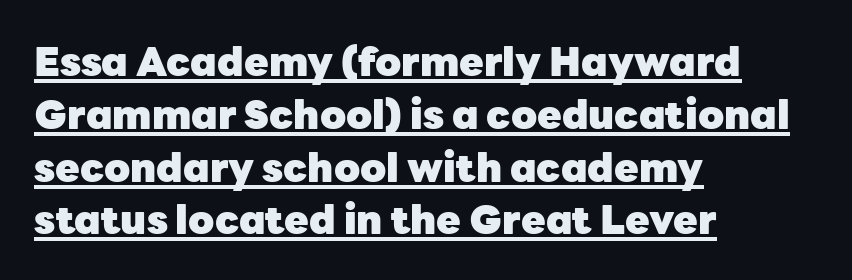
Q: Is the text bold? A: Yes.
Q: Is the text italic (slanted)? A: No, it is upright.
Q: Is the typeface a serif or a sans-serif typeface? A: Sans-serif.
Q: Is the text underlined? A: Yes.
Q: How is the paragraph aligned? A: Left-aligned.
Q: Is the spacing between letters normal or unusually wide? A: Normal.
Q: Is the spacing between lines tight, normal or loose? A: Normal.
Q: Width (condensed, normal, or wide)? A: Normal.
Q: Stroke contrast? A: Low.
Q: x-height? A: Medium.
Q: Monospaced? A: No.
